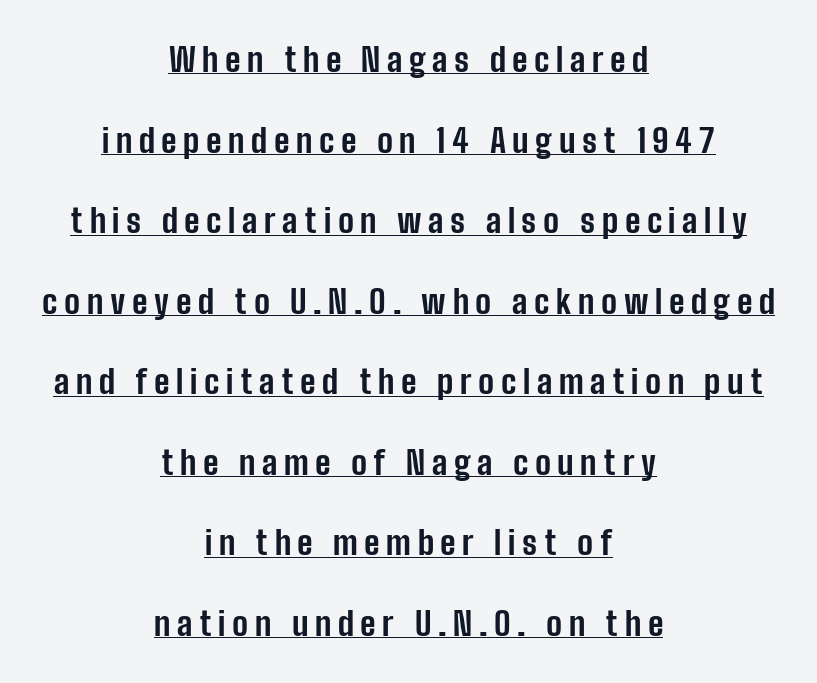
The image shows 33 px bold, condensed sans-serif type, upright; set centered, loose line spacing (2.44x), unusually wide letter spacing (+0.2 em), underlined; low stroke contrast and a medium x-height.
